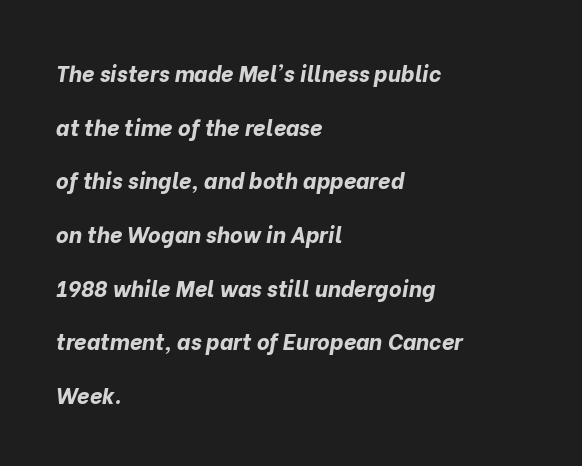
Q: Is the text bold? A: Yes.
Q: Is the text italic (slanted)? A: Yes, it leans right by about 10 degrees.
Q: Is the text underlined? A: No.
Q: How is the paragraph aligned? A: Left-aligned.
Q: Is the spacing between letters normal or unusually wide? A: Normal.
Q: Is the spacing between lines tight, normal or loose? A: Loose.
